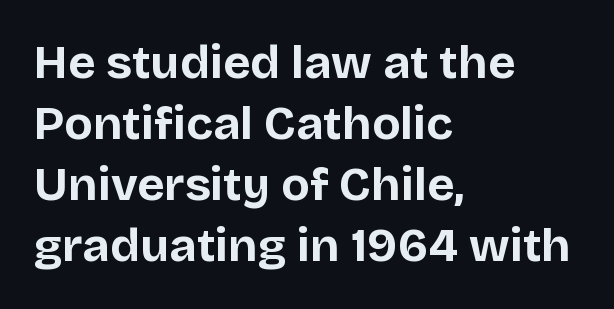
{"serif": "no", "italic": "no", "bold": "yes", "weight": "bold", "width": "normal", "stroke_contrast": "low", "x_height": "large", "monospaced": "no", "underline": "no", "align": "left", "line_spacing": "normal", "line_spacing_ratio": 1.3, "letter_spacing": "normal", "letter_spacing_em": 0.0, "glyph_px": 47}
